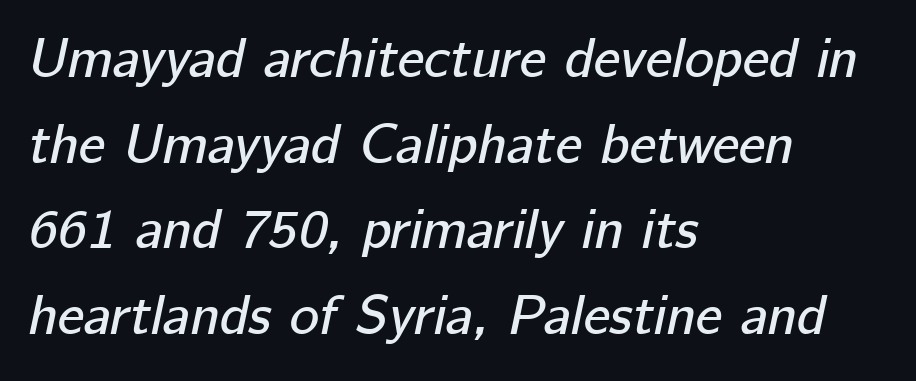
The image shows 56 px text type, italic (leaning right); set left-aligned, normal line spacing (1.53x), normal letter spacing, not underlined; low stroke contrast and a medium x-height.
